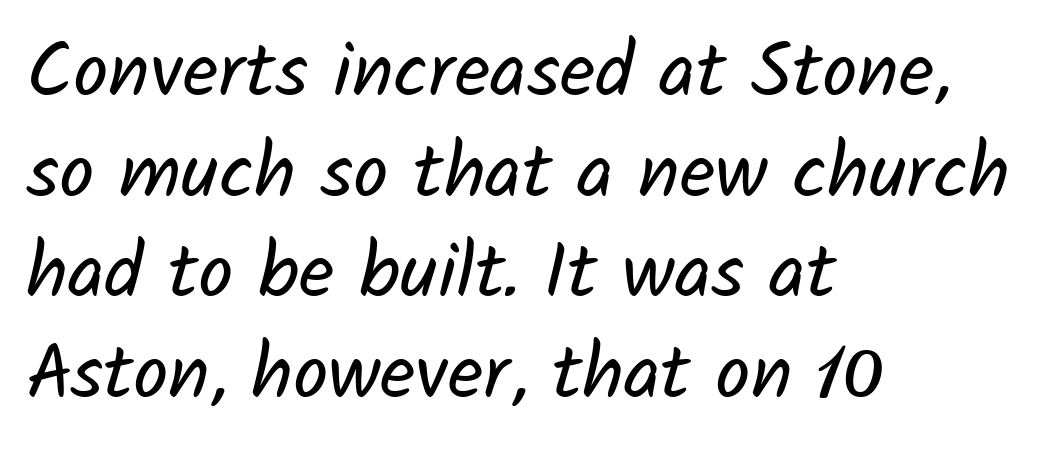
Q: Is the text bold? A: No.
Q: Is the typeface a serif or a sans-serif typeface? A: Sans-serif.
Q: Is the text underlined? A: No.
Q: How is the paragraph aligned? A: Left-aligned.
Q: Is the spacing between letters normal or unusually wide? A: Normal.
Q: Is the spacing between lines tight, normal or loose? A: Normal.
Q: Width (condensed, normal, or wide)? A: Normal.
Q: Stroke contrast? A: Low.
Q: x-height? A: Medium.
Q: Monospaced? A: No.
